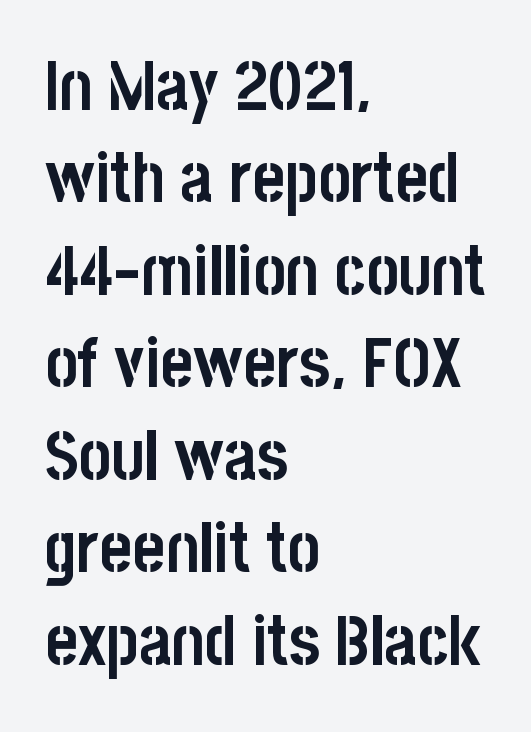
The image shows 69 px semibold, condensed sans-serif type, upright; set left-aligned, normal line spacing (1.34x), normal letter spacing, not underlined; low stroke contrast and a large x-height.
